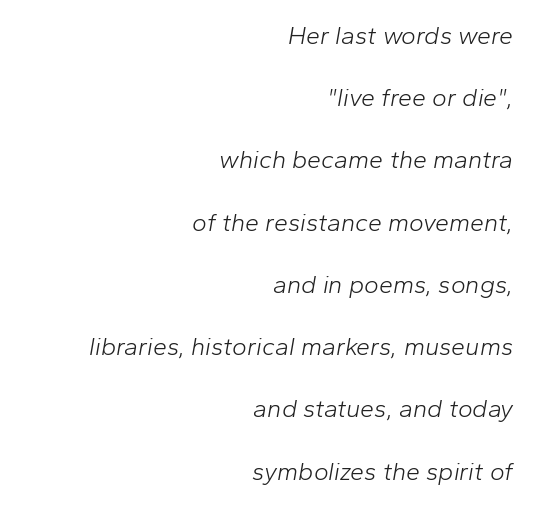
Looking at the ascenders, they clearly lean. The rag falls on the left side of this text block. Quick note: underline off. Reading down the column, the eye jumps a long way to each next line.
